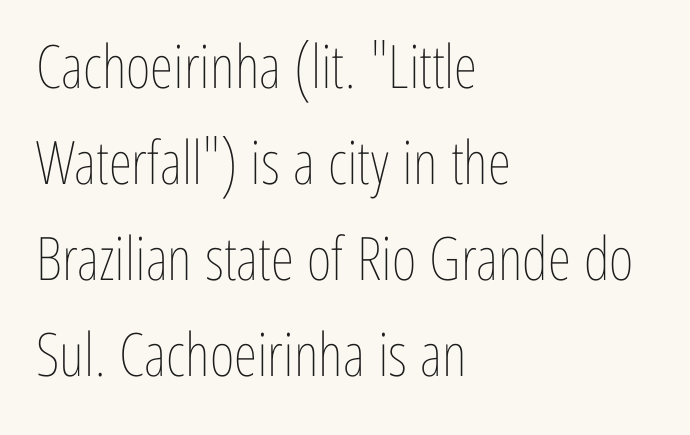
Proportional: the letters do not fall into vertical columns. One-word summary of the alignment: left. The letters sit at their default tracking, neither squeezed nor spread. The leading is moderate, giving the passage an even texture. Type without underlining.
